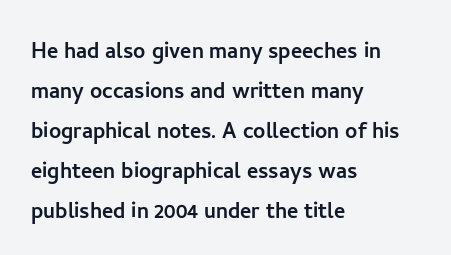
Q: Is the text italic (slanted)? A: No, it is upright.
Q: Is the text underlined? A: No.
Q: How is the paragraph aligned? A: Left-aligned.
Q: Is the spacing between letters normal or unusually wide? A: Normal.
Q: Is the spacing between lines tight, normal or loose? A: Normal.
